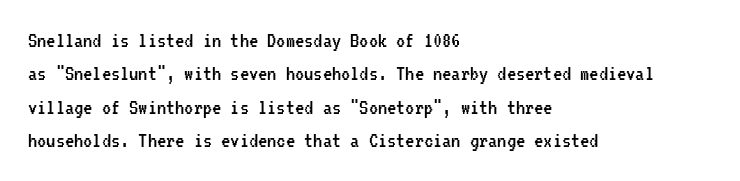
The image shows 23 px text type, upright; set left-aligned, normal line spacing (1.45x), normal letter spacing, not underlined.
